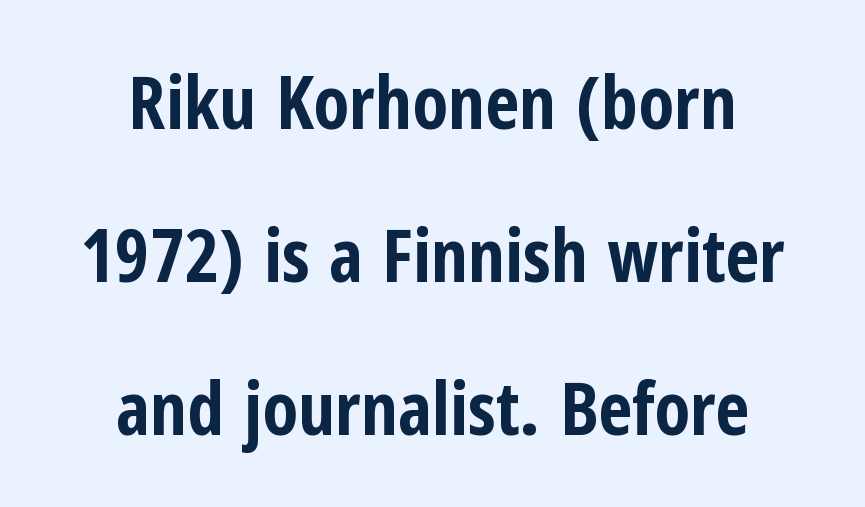
{"serif": "no", "italic": "no", "bold": "yes", "weight": "bold", "width": "condensed", "stroke_contrast": "low", "x_height": "medium", "monospaced": "no", "underline": "no", "align": "center", "line_spacing": "loose", "line_spacing_ratio": 2.07, "letter_spacing": "normal", "letter_spacing_em": 0.0, "glyph_px": 74}
